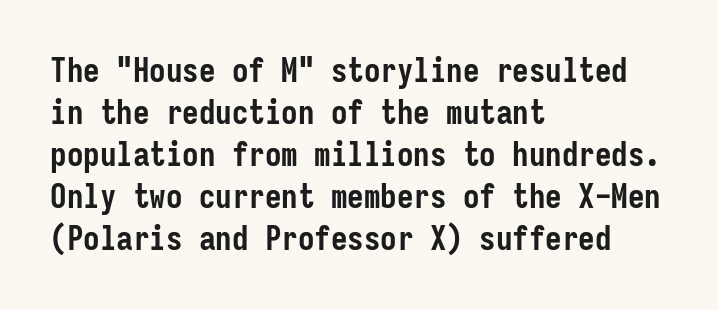
The image shows 33 px semibold, condensed sans-serif type, upright, monospaced; set left-aligned, normal line spacing (1.27x), normal letter spacing, not underlined; low stroke contrast and a medium x-height.
